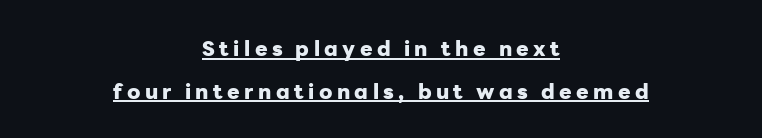
Q: Is the text bold? A: Yes.
Q: Is the text italic (slanted)? A: No, it is upright.
Q: Is the text underlined? A: Yes.
Q: How is the paragraph aligned? A: Centered.
Q: Is the spacing between letters normal or unusually wide? A: Unusually wide.
Q: Is the spacing between lines tight, normal or loose? A: Loose.
